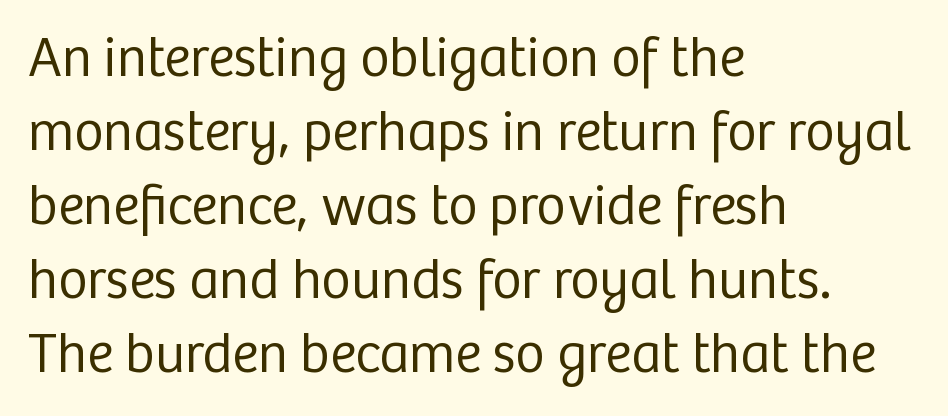
These lines are rendered in a variable-pitch font. Check where the strokes stop: nothing finishes them off — pure sans. The lines are quadded left. This is roman type, the default non-slanted kind.
